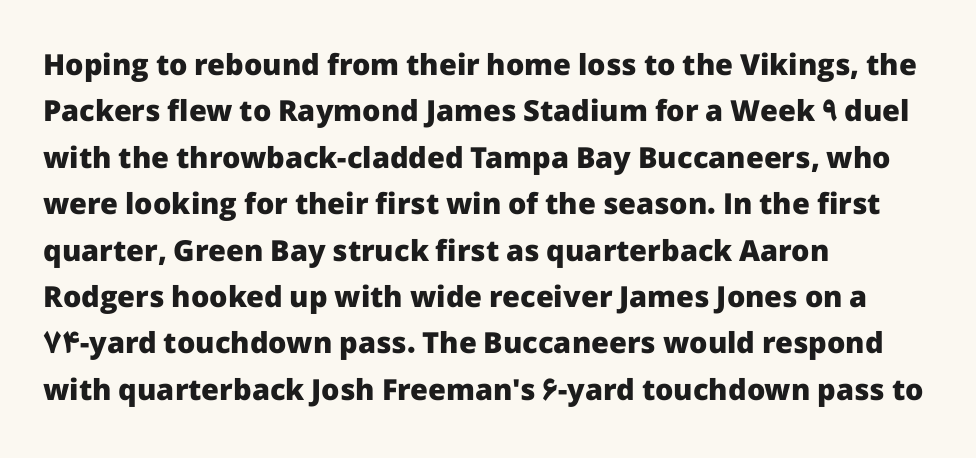
Classification — sans serif. This sample is left-justified, so line endings fall wherever the words run out. The letters sit at their default tracking, neither squeezed nor spread. How heavy is the stroke? Heavy — this is a bold. The passage shown is typed in a proportional face where columns would drift. This sample uses an upright cut, with every glyph sitting square on the baseline.
